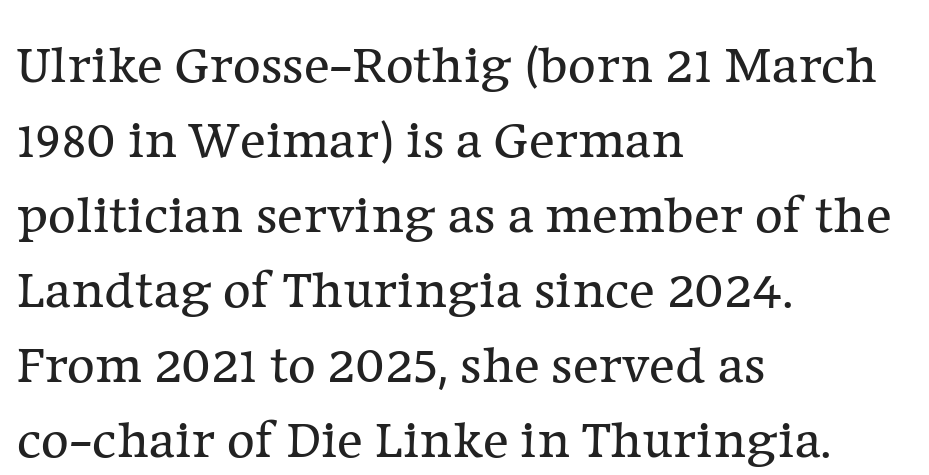
Unbolded letterforms with no extra heft. Does the leading feel generous? No, just average. The setting favours the left margin, as ordinary paragraphs usually do. Style check: upright. Stroke terminals: seriffed. Here the designer chose a conventional face with non-uniform glyph widths.
